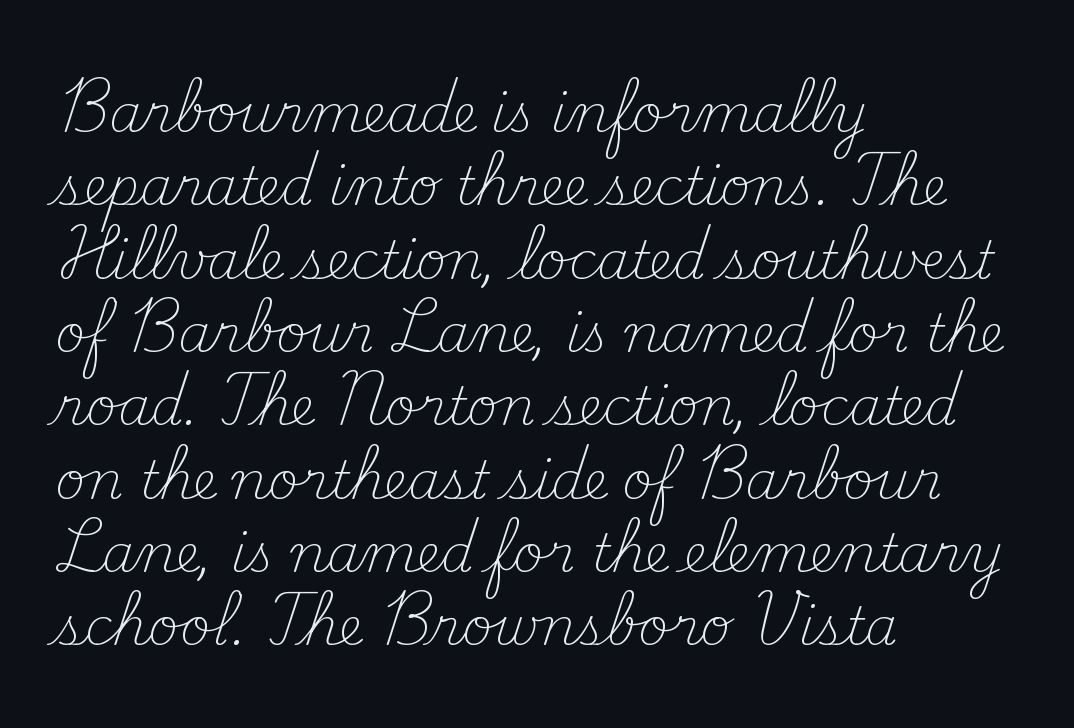
{"serif": "yes", "bold": "no", "weight": "light", "width": "normal", "stroke_contrast": "medium", "x_height": "small", "monospaced": "no", "underline": "no", "align": "left", "line_spacing": "normal", "line_spacing_ratio": 1.41, "letter_spacing": "normal", "letter_spacing_em": 0.0, "glyph_px": 52}
